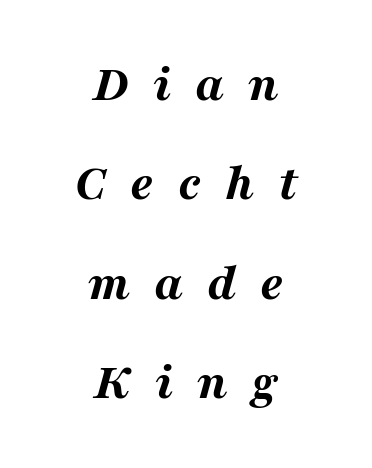
Where is the straight margin? There isn't one; the lines are centered. Substantial extra tracking has been applied to these lines. The passage shown is not underscored anywhere. The face used here is proportionally spaced, like ordinary book or web type. You can tell it's italic because the verticals aren't actually vertical.
